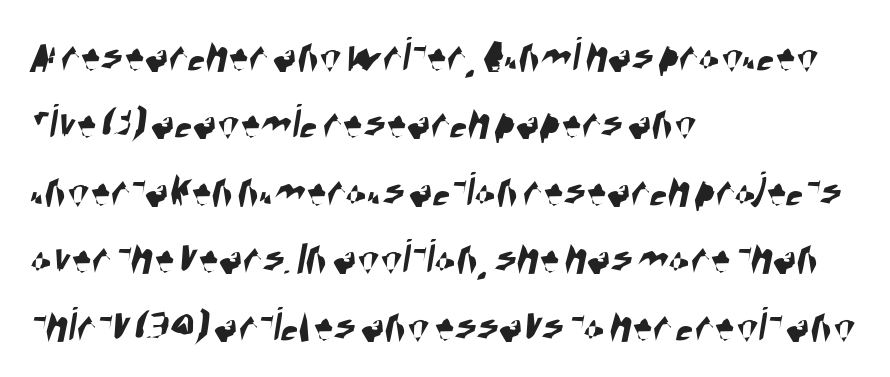
Q: Is the typeface a serif or a sans-serif typeface? A: Sans-serif.
Q: Is the text underlined? A: No.
Q: How is the paragraph aligned? A: Left-aligned.
Q: Is the spacing between letters normal or unusually wide? A: Normal.
Q: Is the spacing between lines tight, normal or loose? A: Normal.
Q: Width (condensed, normal, or wide)? A: Condensed.
Q: Stroke contrast? A: High.
Q: x-height? A: Large.
Q: Monospaced? A: No.
